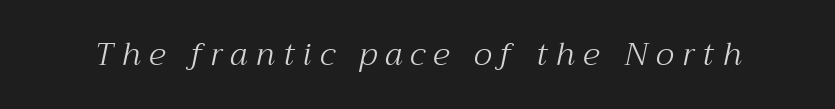
Compared with ordinary roman type, these characters are visibly tilted. Each stroke keeps to a modest, everyday thickness or less. Spacing verdict: proportional, widths tailored to each character. Examine the stroke ends and you'll spot serifs. The face used here is rendered with a markedly widened letterfit. Lines of text with bare space underneath.
